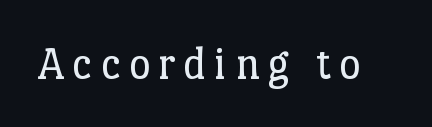
Is this a fixed-width face? No — the glyphs have proportional, varying widths. The letters carry serifs — small finishing strokes at the ends of their stems. No italicization has been applied; the sample stays upright. The face looks like a standard text weight, possibly lighter. Type without underlining.
